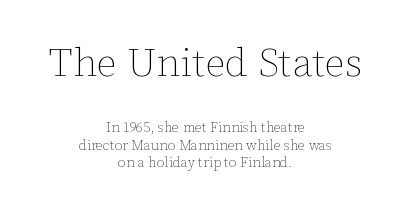
{"italic": "no", "bold": "no", "weight": "thin", "width": "normal", "stroke_contrast": "low", "x_height": "medium", "monospaced": "no", "underline": "no", "align": "center", "line_spacing": "normal", "line_spacing_ratio": 1.27, "letter_spacing": "normal", "letter_spacing_em": 0.0, "larger_block": "first", "size_ratio": 2.86, "glyph_px": 40}
